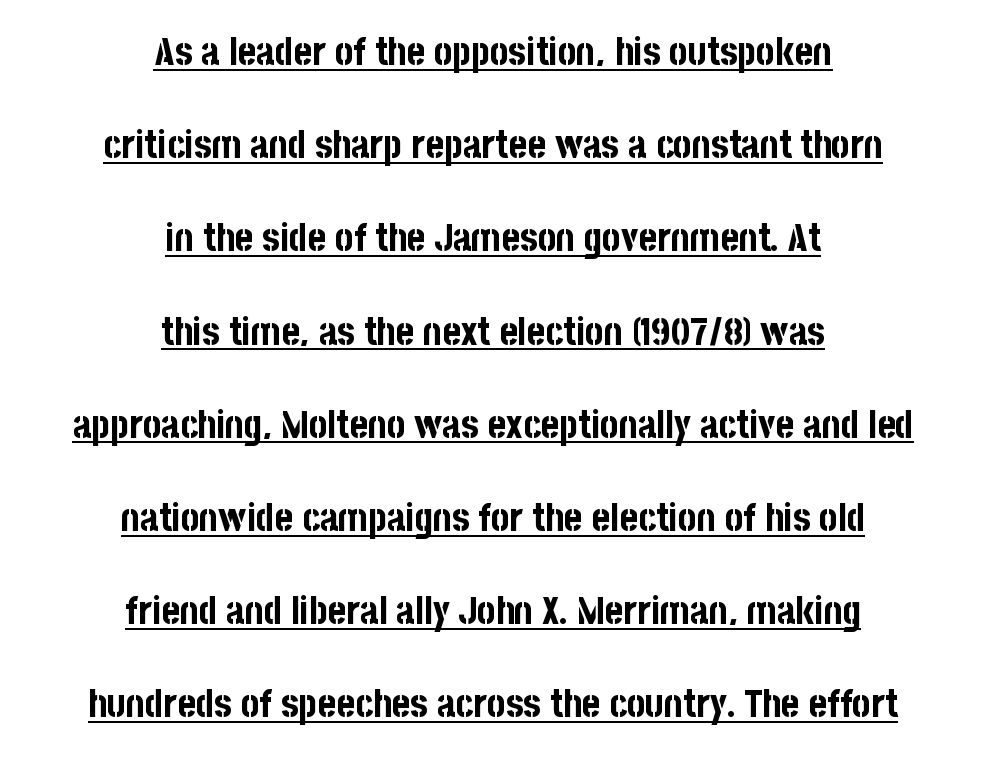
{"serif": "no", "italic": "no", "bold": "yes", "weight": "bold", "width": "condensed", "stroke_contrast": "low", "x_height": "large", "monospaced": "no", "underline": "yes", "align": "center", "line_spacing": "loose", "line_spacing_ratio": 2.39, "letter_spacing": "normal", "letter_spacing_em": 0.0, "glyph_px": 39}
